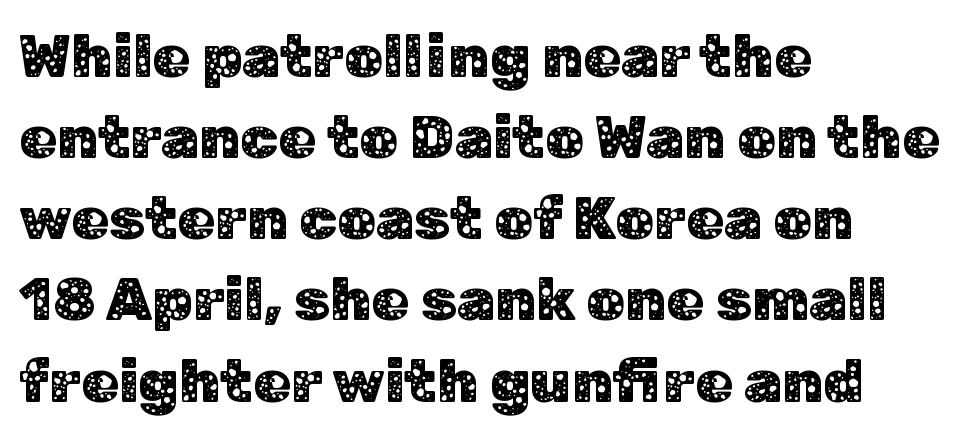
Q: Is the text italic (slanted)? A: No, it is upright.
Q: Is the typeface a serif or a sans-serif typeface? A: Sans-serif.
Q: Is the text underlined? A: No.
Q: How is the paragraph aligned? A: Left-aligned.
Q: Is the spacing between letters normal or unusually wide? A: Normal.
Q: Is the spacing between lines tight, normal or loose? A: Normal.
Q: Width (condensed, normal, or wide)? A: Normal.
Q: Stroke contrast? A: Low.
Q: x-height? A: Medium.
Q: Monospaced? A: No.
